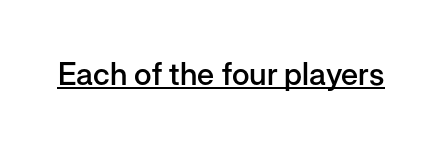
The image shows 31 px semibold sans-serif type, upright; set normal letter spacing, underlined; low stroke contrast and a medium x-height.
